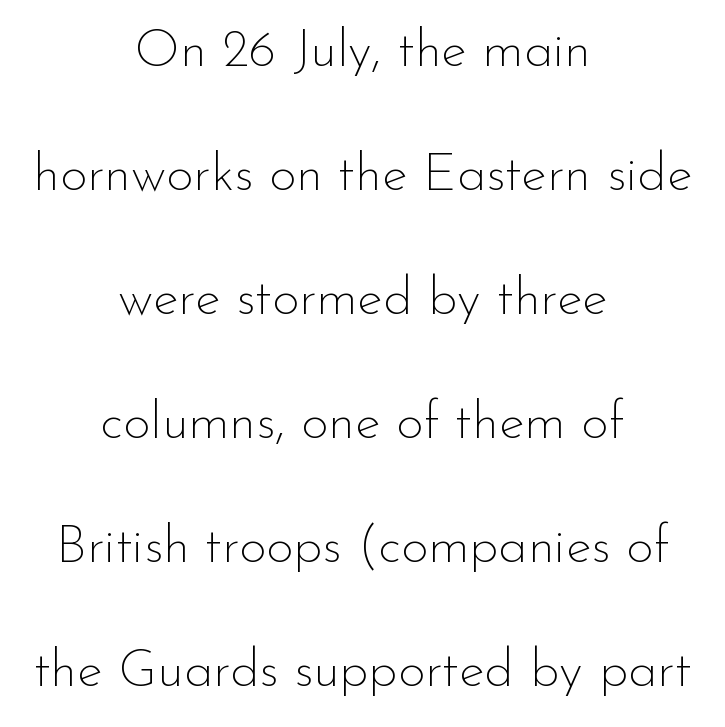
{"serif": "no", "italic": "no", "bold": "no", "weight": "thin", "width": "normal", "stroke_contrast": "low", "x_height": "small", "monospaced": "no", "underline": "no", "align": "center", "line_spacing": "loose", "line_spacing_ratio": 2.34, "letter_spacing": "normal", "letter_spacing_em": 0.0, "glyph_px": 53}
